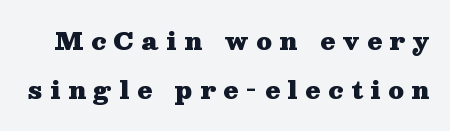
{"italic": "no", "bold": "yes", "underline": "no", "line_spacing": "loose", "line_spacing_ratio": 2.06, "letter_spacing": "wide", "letter_spacing_em": 0.32, "glyph_px": 24}
